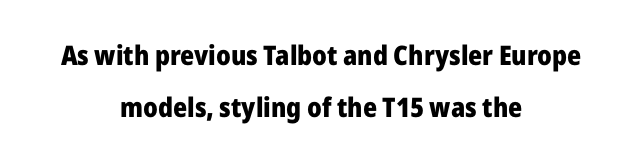
{"italic": "no", "bold": "yes", "underline": "no", "align": "center", "line_spacing": "loose", "line_spacing_ratio": 1.94, "letter_spacing": "normal", "letter_spacing_em": 0.0, "glyph_px": 27}
